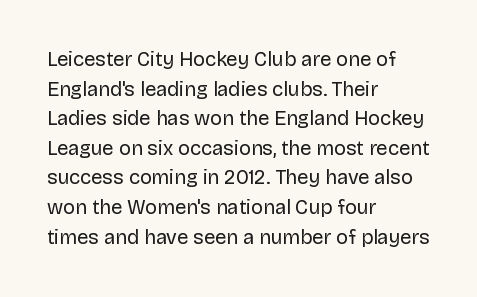
Compared with a typical body face, this is equally light or lighter still. The line texture is even and compact thanks to regular tracking. The space directly below the letters is spotless. Nope, not italic — everything's standing straight.
